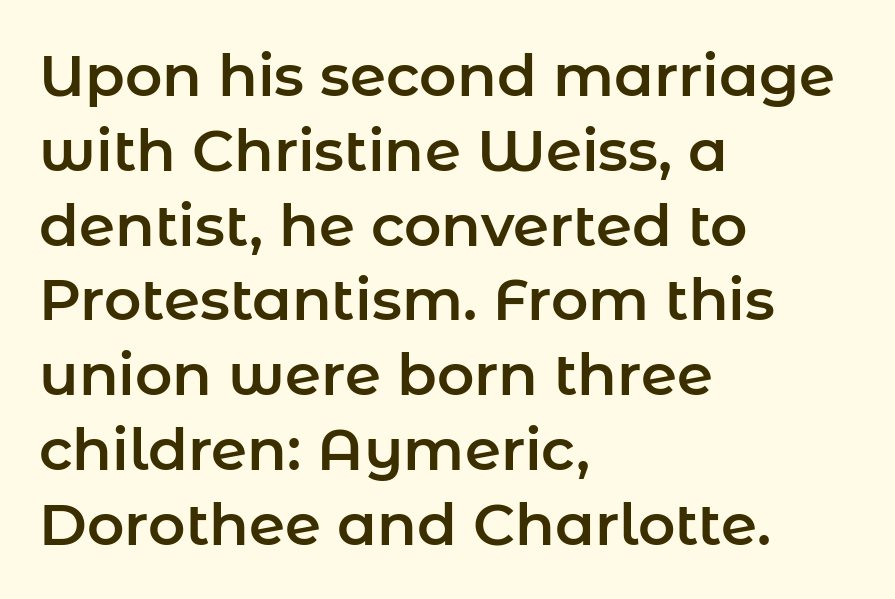
Serif or sans? Sans — the stroke terminals are bare. The font's upright variant was chosen for this text. A student would call this left alignment; a typographer would say flush left, rag right. The gap between lines stays unmarked. The letterforms sit shoulder to shoulder at normal distance.
